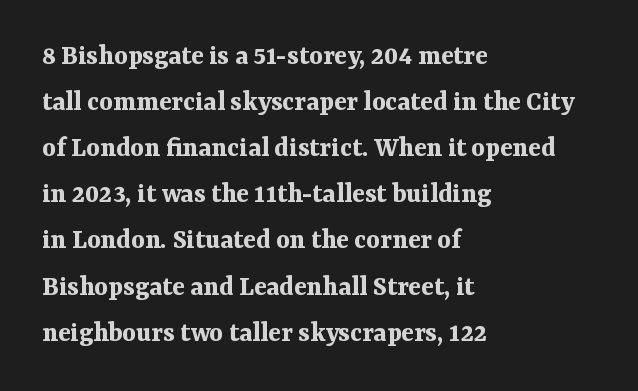
Q: Is the text bold? A: Yes.
Q: Is the text italic (slanted)? A: No, it is upright.
Q: Is the typeface a serif or a sans-serif typeface? A: Serif.
Q: Is the text underlined? A: No.
Q: How is the paragraph aligned? A: Left-aligned.
Q: Is the spacing between letters normal or unusually wide? A: Normal.
Q: Is the spacing between lines tight, normal or loose? A: Normal.
Q: Width (condensed, normal, or wide)? A: Normal.
Q: Stroke contrast? A: Medium.
Q: x-height? A: Medium.
Q: Monospaced? A: No.
